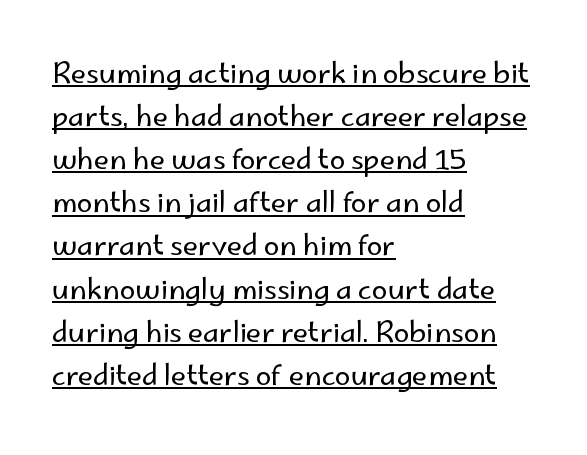
Casual observation: everything's shoved over to the left. Short note: letters normally spaced. Ordinary non-slanted type is in use. Note the varied advance widths — an 'i' is clearly narrower than an 'm'.
